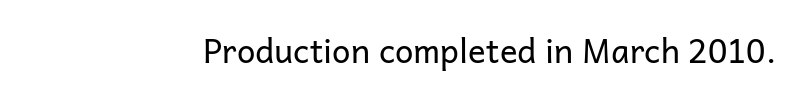
{"serif": "no", "italic": "no", "bold": "no", "weight": "regular", "width": "normal", "stroke_contrast": "low", "x_height": "medium", "monospaced": "no", "underline": "no", "letter_spacing": "normal", "letter_spacing_em": 0.0, "glyph_px": 33}
